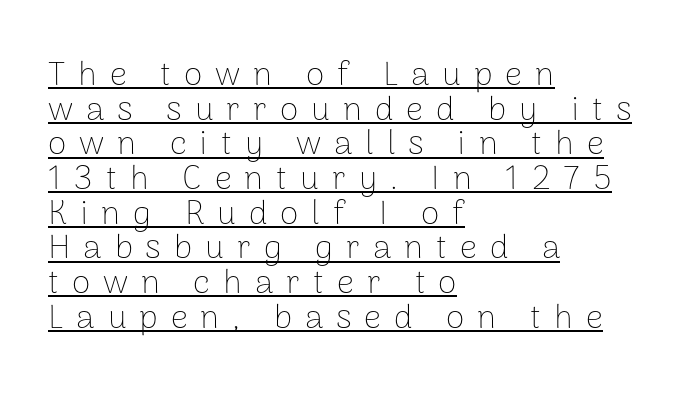
The image shows 34 px thin sans-serif type, upright; set left-aligned, tight line spacing (1.02x), unusually wide letter spacing (+0.38 em), underlined; low stroke contrast and a medium x-height.
